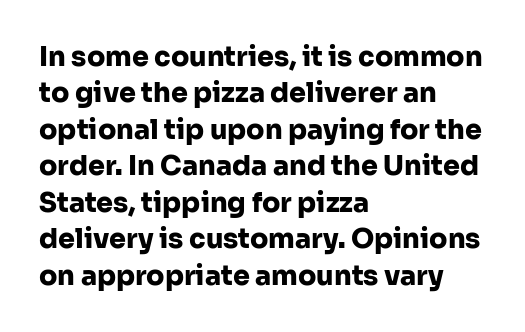
The image shows 27 px bold type, upright; set left-aligned, normal line spacing (1.35x), normal letter spacing, not underlined.
